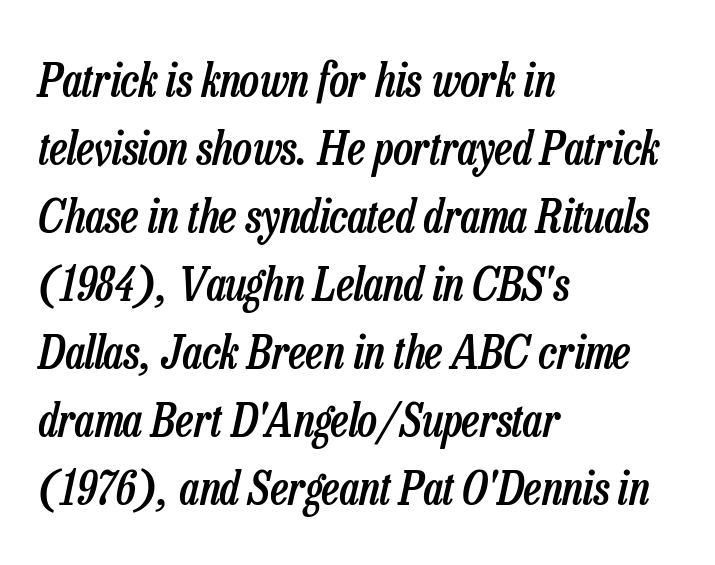
Q: Is the text bold? A: Semi-bold.
Q: Is the text italic (slanted)? A: Yes, it leans right by about 13 degrees.
Q: Is the text underlined? A: No.
Q: How is the paragraph aligned? A: Left-aligned.
Q: Is the spacing between letters normal or unusually wide? A: Normal.
Q: Is the spacing between lines tight, normal or loose? A: Normal.
Q: Width (condensed, normal, or wide)? A: Condensed.
Q: Stroke contrast? A: Low.
Q: x-height? A: Medium.
Q: Monospaced? A: No.
